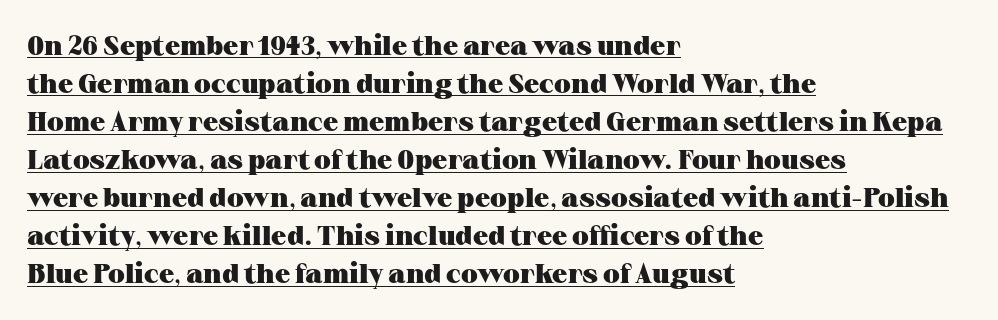
Q: Is the text bold? A: Yes.
Q: Is the text italic (slanted)? A: No, it is upright.
Q: Is the text underlined? A: Yes.
Q: How is the paragraph aligned? A: Left-aligned.
Q: Is the spacing between letters normal or unusually wide? A: Normal.
Q: Is the spacing between lines tight, normal or loose? A: Normal.
